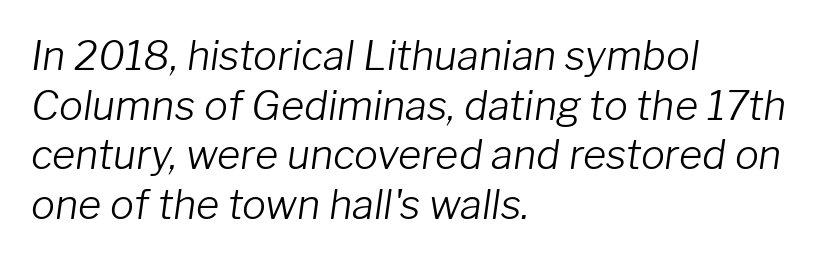
{"italic": "yes", "lean": "right", "slant_degrees": 8, "bold": "no", "weight": "light", "width": "normal", "stroke_contrast": "low", "x_height": "medium", "monospaced": "no", "underline": "no", "align": "left", "line_spacing_ratio": 1.24, "letter_spacing": "normal", "letter_spacing_em": 0.0, "glyph_px": 40}
